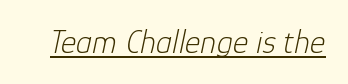
Q: Is the text bold? A: No.
Q: Is the text italic (slanted)? A: Yes, it leans right by about 12 degrees.
Q: Is the text underlined? A: Yes.
Q: Is the spacing between letters normal or unusually wide? A: Normal.
Q: Width (condensed, normal, or wide)? A: Normal.
Q: Stroke contrast? A: Low.
Q: x-height? A: Medium.
Q: Monospaced? A: No.
